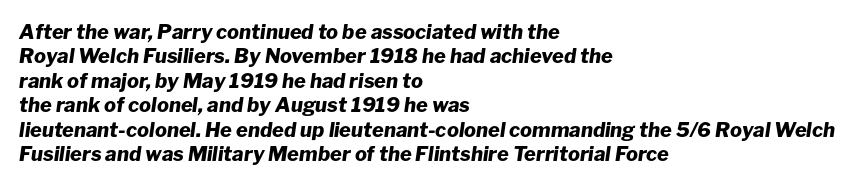
The image shows 20 px bold type, italic (leaning right); set left-aligned, line spacing 1.22x, normal letter spacing, not underlined.
